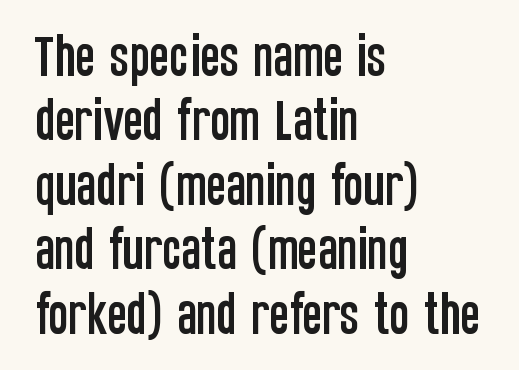
The image shows 47 px condensed sans-serif type, upright; set left-aligned, normal line spacing (1.37x), normal letter spacing, not underlined; low stroke contrast and a large x-height.
